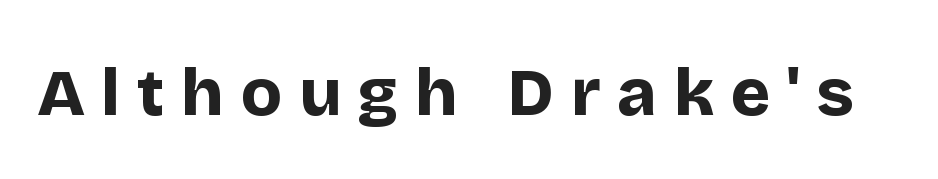
The image shows 67 px bold sans-serif type, upright; set unusually wide letter spacing (+0.25 em), not underlined; low stroke contrast and a large x-height.
